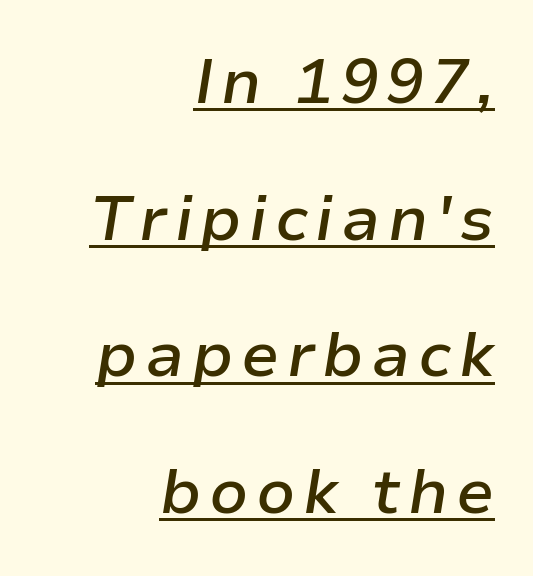
All the whitespace from short lines collects on the left. Do the characters align in a grid? No, the font is proportional. Posture: slanted. The designer dialed line spacing up above the default. How heavy is the stroke? Medium-heavy — a semibold, shy of bold.
